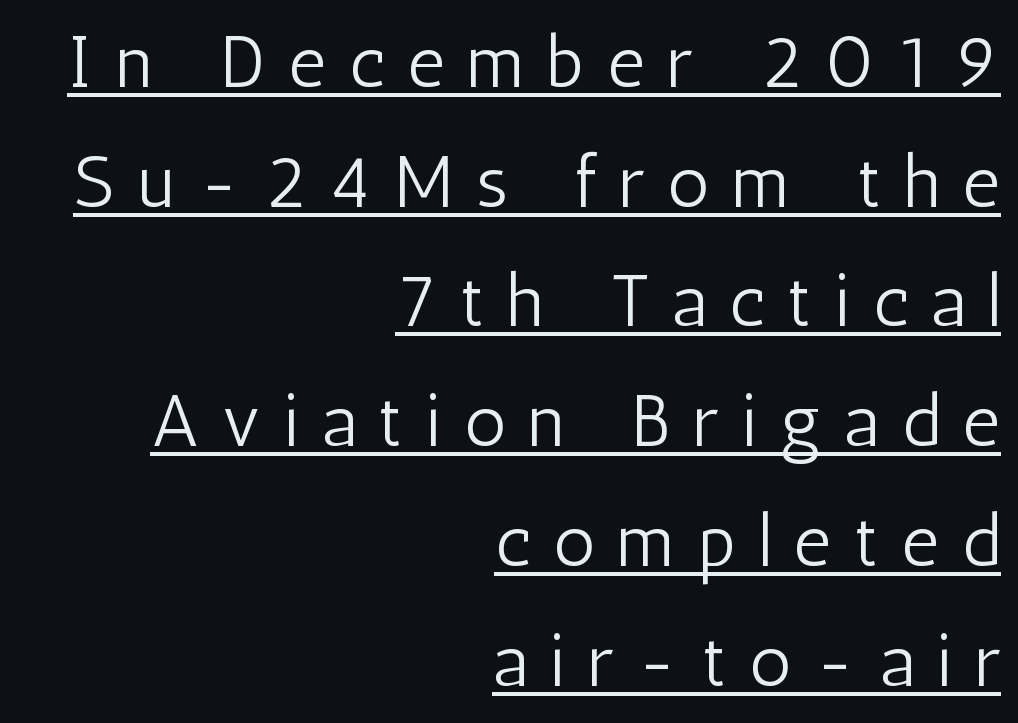
The image shows 73 px light, condensed sans-serif type, upright; set right-aligned, normal line spacing (1.64x), unusually wide letter spacing (+0.31 em), underlined; low stroke contrast and a medium x-height.
